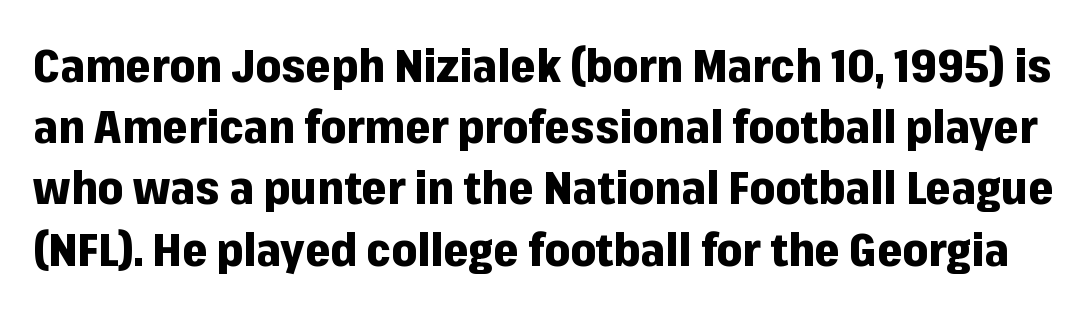
{"serif": "no", "italic": "no", "bold": "yes", "weight": "heavy", "width": "normal", "stroke_contrast": "low", "x_height": "medium", "monospaced": "no", "underline": "no", "line_spacing": "normal", "line_spacing_ratio": 1.36, "letter_spacing": "normal", "letter_spacing_em": 0.0, "glyph_px": 45}
